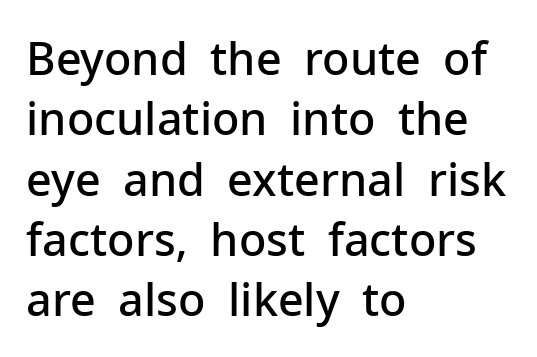
Q: Is the text bold? A: Semi-bold.
Q: Is the text italic (slanted)? A: No, it is upright.
Q: Is the typeface a serif or a sans-serif typeface? A: Sans-serif.
Q: Is the text underlined? A: No.
Q: How is the paragraph aligned? A: Left-aligned.
Q: Is the spacing between letters normal or unusually wide? A: Normal.
Q: Is the spacing between lines tight, normal or loose? A: Normal.
Q: Width (condensed, normal, or wide)? A: Normal.
Q: Stroke contrast? A: Low.
Q: x-height? A: Medium.
Q: Monospaced? A: No.
